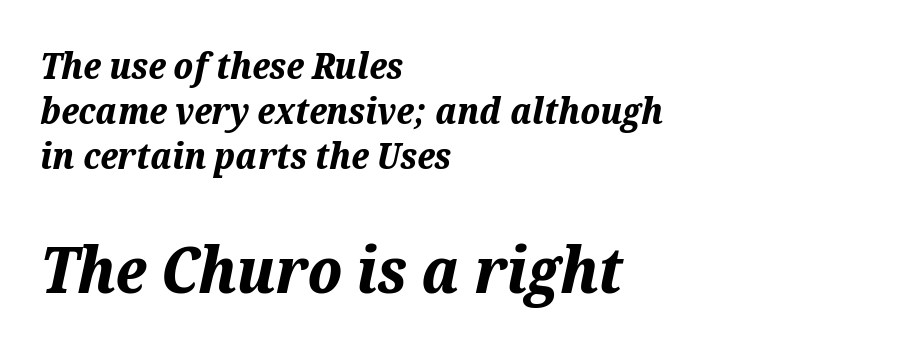
{"italic": "yes", "lean": "right", "slant_degrees": 12, "bold": "yes", "weight": "bold", "width": "normal", "stroke_contrast": "medium", "x_height": "medium", "monospaced": "no", "underline": "no", "align": "left", "line_spacing": "normal", "line_spacing_ratio": 1.25, "letter_spacing": "normal", "letter_spacing_em": 0.0, "larger_block": "second", "size_ratio": 1.75, "glyph_px": 63}
